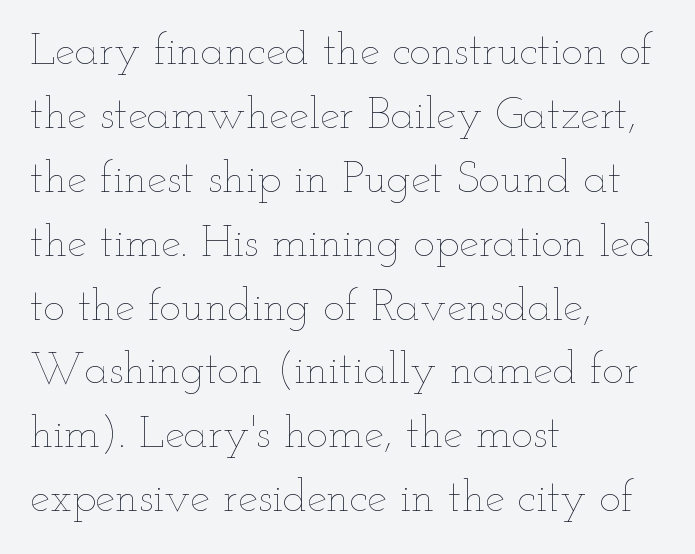
Q: Is the text bold? A: No.
Q: Is the text italic (slanted)? A: No, it is upright.
Q: Is the text underlined? A: No.
Q: How is the paragraph aligned? A: Left-aligned.
Q: Is the spacing between letters normal or unusually wide? A: Normal.
Q: Is the spacing between lines tight, normal or loose? A: Normal.
Q: Width (condensed, normal, or wide)? A: Wide.
Q: Stroke contrast? A: Low.
Q: x-height? A: Small.
Q: Monospaced? A: No.
